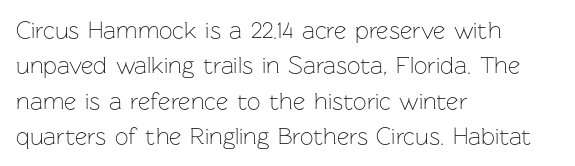
Tracking value appears to be zero — textbook default spacing. Posture: straight, roman, zero tilt. Leftover space on each line is placed entirely after the last word. This is not heavy type; no bold has been used.
